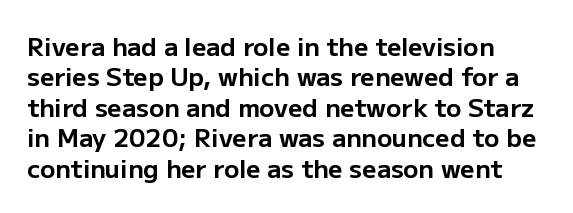
The image shows 25 px bold type, upright; set left-aligned, line spacing 1.22x, normal letter spacing, not underlined.
